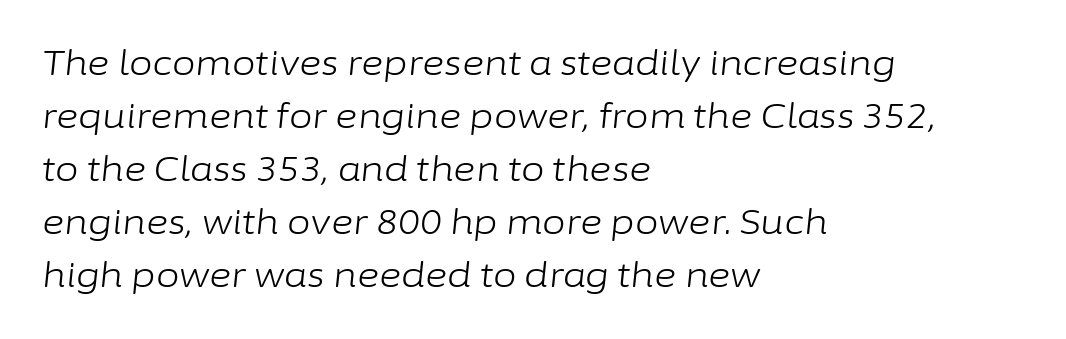
Weight: not bold — regular or lighter. There is no visible air inserted between adjacent glyphs. The designer left line spacing at the default. The foot of each line stays bare and open. Which margin do the lines hug? The left one — the right edge is uneven. Note the varied advance widths — an 'i' is clearly narrower than an 'm'.
